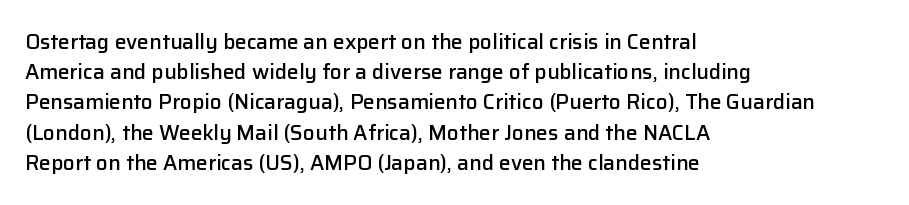
The image shows 21 px text type, upright; set left-aligned, normal line spacing (1.44x), normal letter spacing, not underlined.
